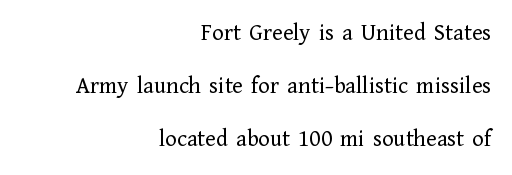
{"italic": "no", "bold": "no", "underline": "no", "align": "right", "line_spacing": "loose", "line_spacing_ratio": 2.21, "letter_spacing": "normal", "letter_spacing_em": 0.0, "glyph_px": 24}
